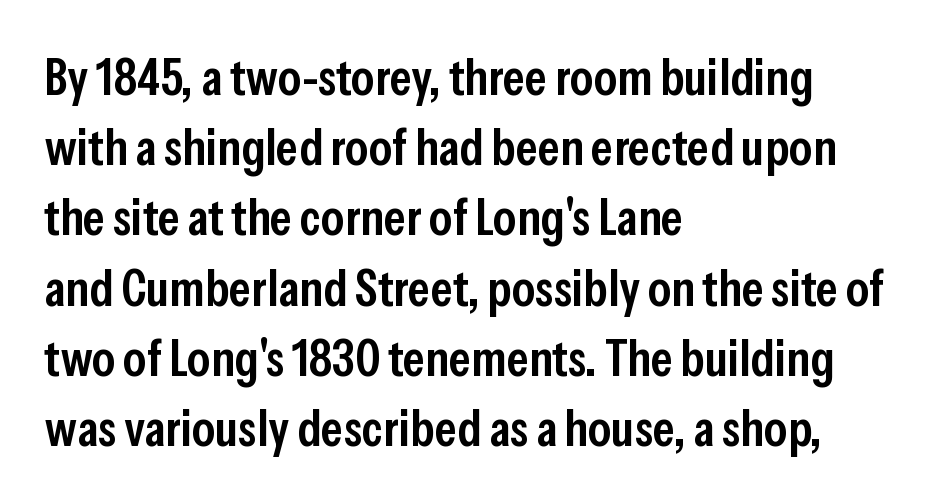
Q: Is the text bold? A: Semi-bold.
Q: Is the text italic (slanted)? A: No, it is upright.
Q: Is the typeface a serif or a sans-serif typeface? A: Sans-serif.
Q: Is the text underlined? A: No.
Q: How is the paragraph aligned? A: Left-aligned.
Q: Is the spacing between letters normal or unusually wide? A: Normal.
Q: Is the spacing between lines tight, normal or loose? A: Normal.
Q: Width (condensed, normal, or wide)? A: Condensed.
Q: Stroke contrast? A: Low.
Q: x-height? A: Medium.
Q: Monospaced? A: No.
